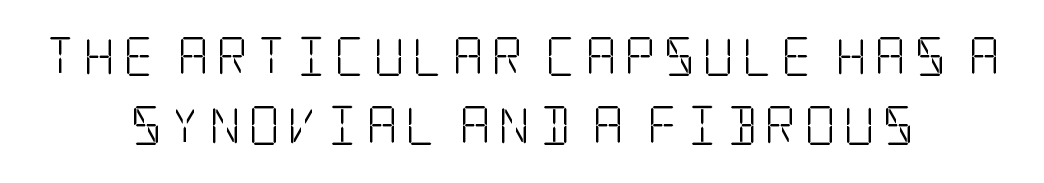
The image shows 39 px light, condensed serif type, upright; set centered, line spacing 1.77x, not underlined; low stroke contrast and a large x-height.
